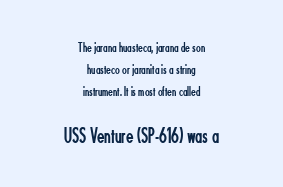
Q: Is the text bold? A: No.
Q: Is the text italic (slanted)? A: No, it is upright.
Q: Is the text underlined? A: No.
Q: How is the paragraph aligned? A: Centered.
Q: Is the spacing between letters normal or unusually wide? A: Normal.
Q: Is the spacing between lines tight, normal or loose? A: Normal.
Q: Which block of text is set in a larger size, the first (top) or the second (bottom)? A: The second (bottom) one.
